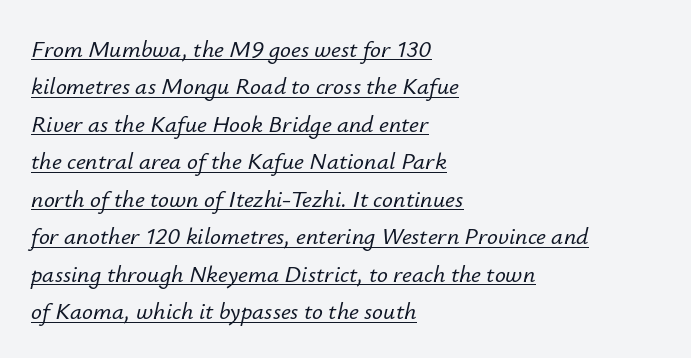
The image shows 24 px text type, italic (leaning right); set left-aligned, normal line spacing (1.56x), normal letter spacing, underlined.
